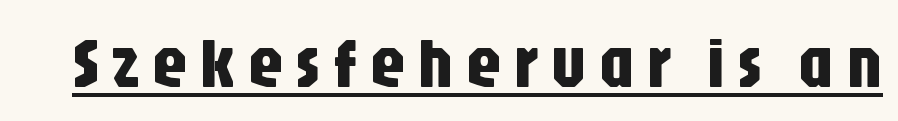
The image shows 71 px condensed sans-serif type, upright; set underlined; low stroke contrast and a large x-height.
